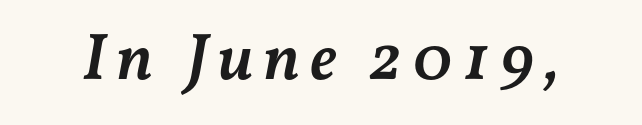
The image shows 66 px semibold type, italic (leaning right); set not underlined; medium stroke contrast and a medium x-height.
